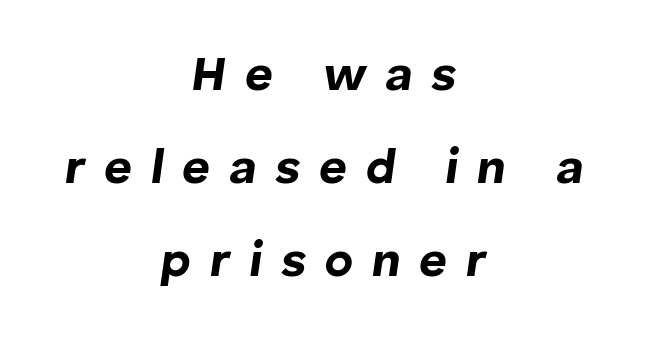
This sample uses expanded letter spacing, leaving extra air between glyphs. Spacing verdict: proportional, widths tailored to each character. Designer's note — italics engaged. Where is the straight margin? There isn't one; the lines are centered. Honestly, the rows look like they've been pulled way apart. Every letter is thick-stroked: bold, no question.
